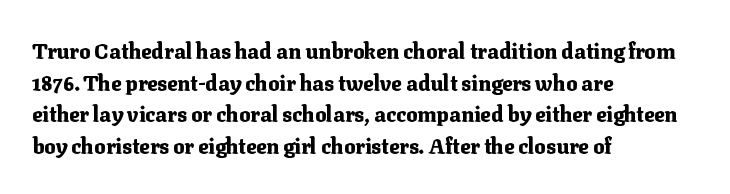
{"italic": "no", "bold": "yes", "underline": "no", "align": "left", "line_spacing": "normal", "line_spacing_ratio": 1.51, "letter_spacing": "normal", "letter_spacing_em": 0.0, "glyph_px": 21}
